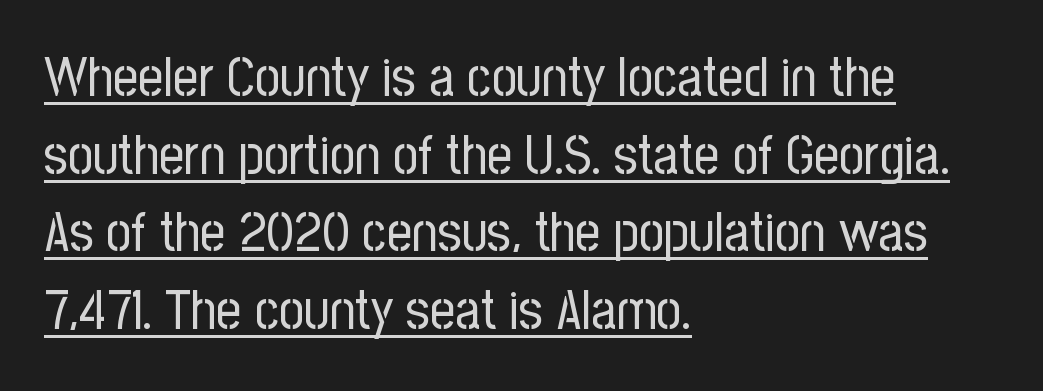
The lines in this sample share a left origin and differ only in where they stop. Honestly, the letter spacing is just normal — you wouldn't notice it. Does the type have serifs? No, each stem ends abruptly. Regular leading.
